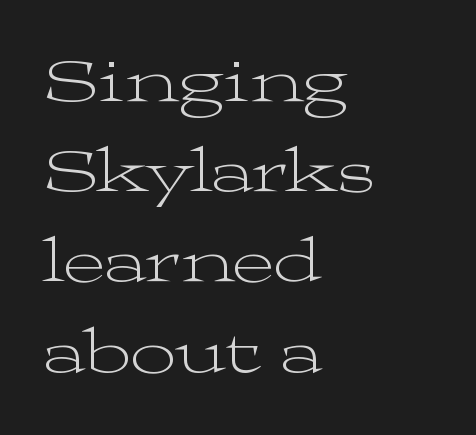
Font category for this specimen: serif. The baseline area is clear. Posture: upright roman. Think of a printed novel: that variable character pitch is what you see here.
